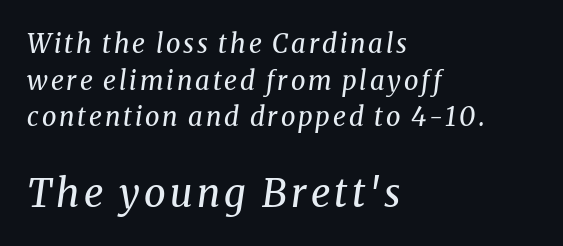
Left-aligned paragraph, ragged on the right. The typography opts for an oblique posture over an upright one. No chunkiness to these letters — they're not bold. Think of a printed novel: that variable character pitch is what you see here. Glance below the letters and you will spot only blank space. Top chunk: small. Bottom chunk: large.
